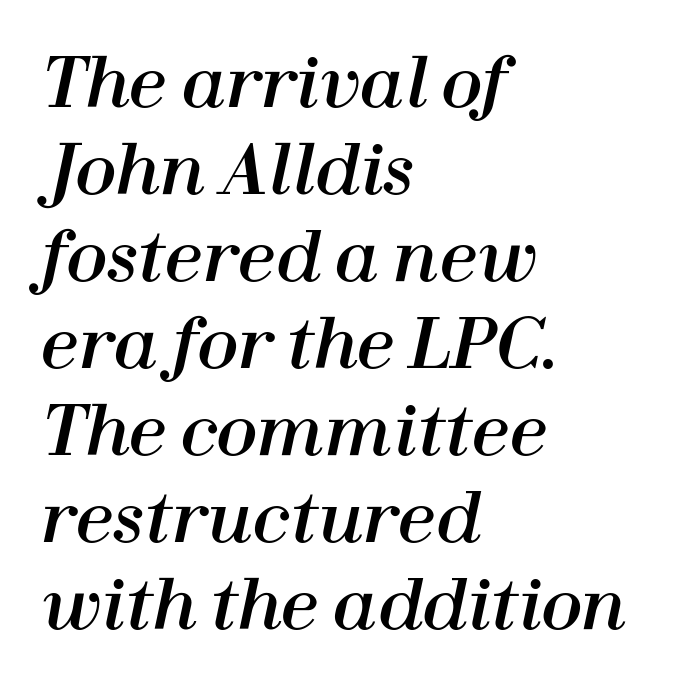
{"italic": "yes", "lean": "right", "slant_degrees": 12, "width": "normal", "stroke_contrast": "high", "x_height": "medium", "monospaced": "no", "underline": "no", "align": "left", "line_spacing": "normal", "line_spacing_ratio": 1.28, "letter_spacing": "normal", "letter_spacing_em": 0.0, "glyph_px": 68}
